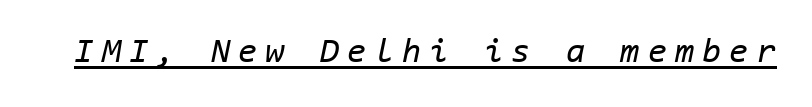
{"italic": "yes", "lean": "right", "slant_degrees": 11, "bold": "no", "weight": "regular", "width": "normal", "stroke_contrast": "low", "x_height": "medium", "monospaced": "yes", "underline": "yes", "letter_spacing": "wide", "letter_spacing_em": 0.23, "glyph_px": 35}
